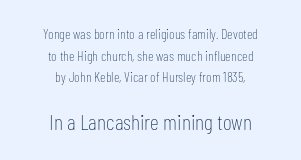
The image shows 22 px text type, upright; set centered, normal line spacing (1.55x), normal letter spacing, not underlined; the second (bottom) block is 1.57x larger.
